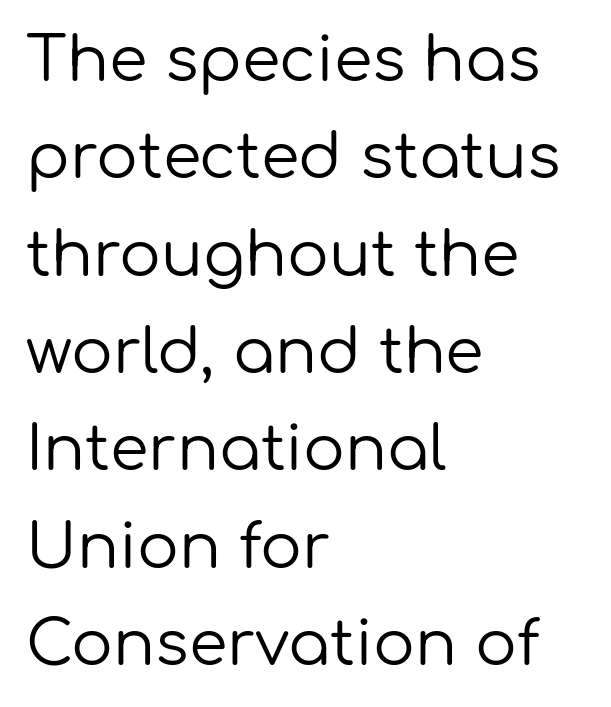
{"serif": "no", "italic": "no", "bold": "no", "weight": "regular", "width": "normal", "stroke_contrast": "low", "x_height": "medium", "monospaced": "no", "underline": "no", "align": "left", "line_spacing": "normal", "line_spacing_ratio": 1.57, "letter_spacing": "normal", "letter_spacing_em": 0.0, "glyph_px": 62}
